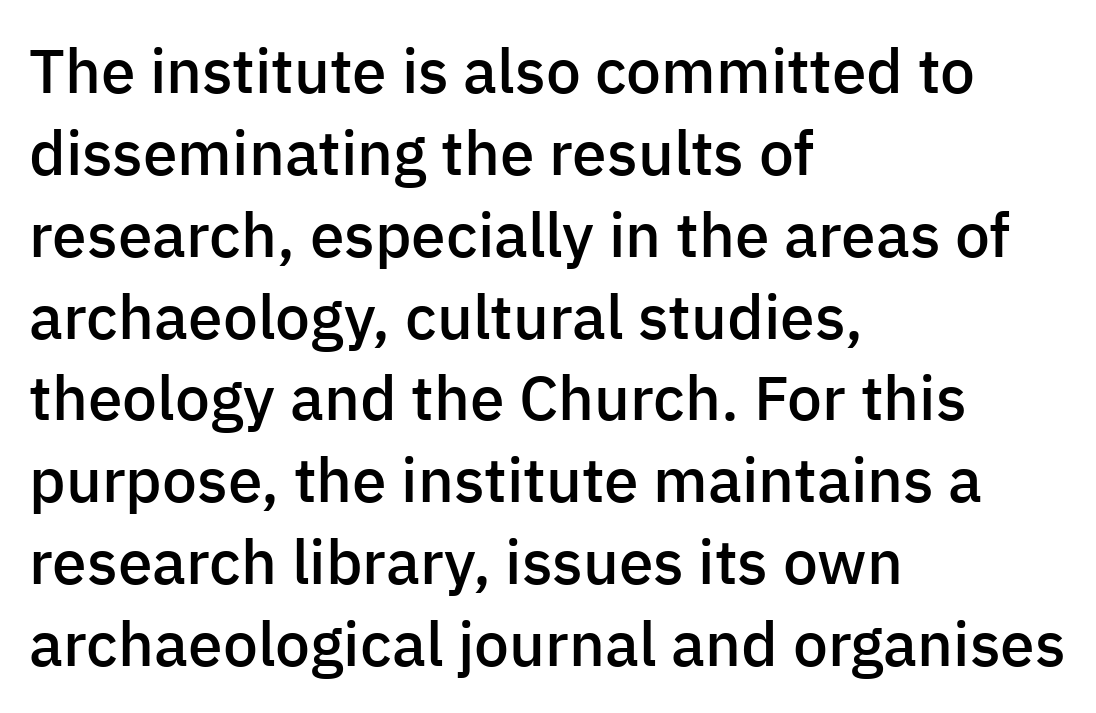
Q: Is the text bold? A: Semi-bold.
Q: Is the text italic (slanted)? A: No, it is upright.
Q: Is the typeface a serif or a sans-serif typeface? A: Sans-serif.
Q: Is the text underlined? A: No.
Q: How is the paragraph aligned? A: Left-aligned.
Q: Is the spacing between letters normal or unusually wide? A: Normal.
Q: Is the spacing between lines tight, normal or loose? A: Normal.
Q: Width (condensed, normal, or wide)? A: Normal.
Q: Stroke contrast? A: Low.
Q: x-height? A: Medium.
Q: Monospaced? A: No.
